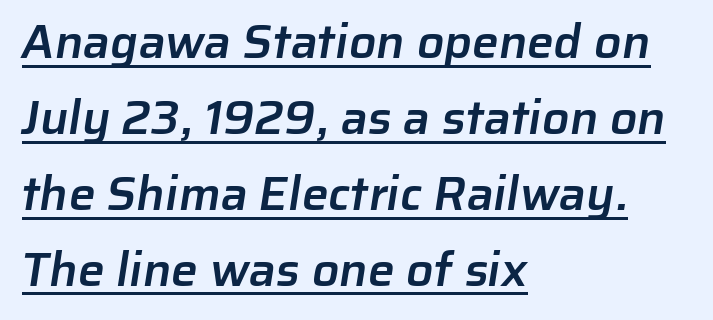
{"serif": "no", "bold": "semi", "weight": "semibold", "width": "normal", "stroke_contrast": "low", "x_height": "medium", "monospaced": "no", "underline": "yes", "align": "left", "line_spacing": "normal", "line_spacing_ratio": 1.58, "letter_spacing": "normal", "letter_spacing_em": 0.0, "glyph_px": 48}
